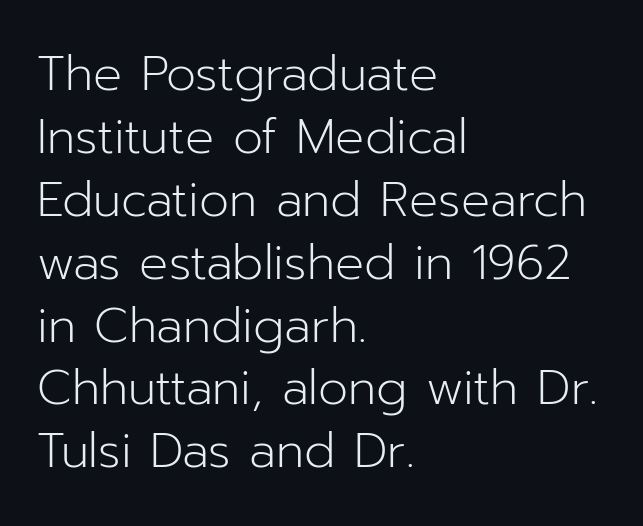
The image shows 48 px light sans-serif type, upright; set left-aligned, normal line spacing (1.31x), normal letter spacing, not underlined; low stroke contrast and a medium x-height.
